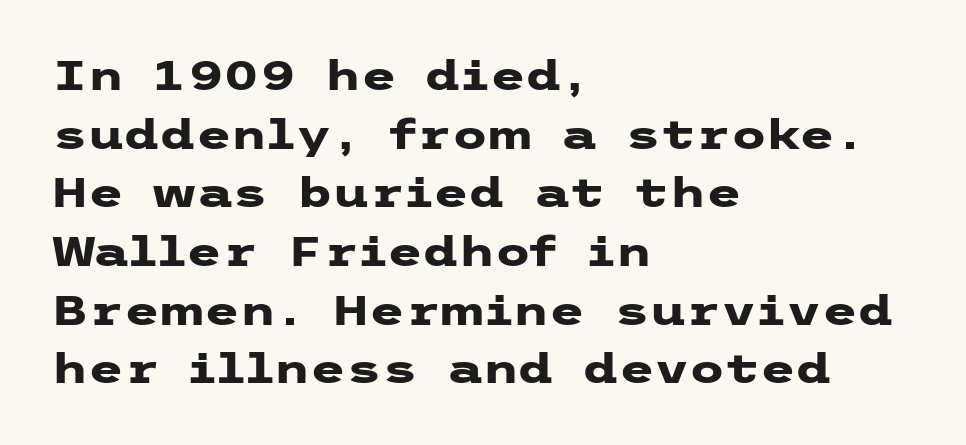
{"serif": "no", "italic": "no", "bold": "yes", "weight": "heavy", "width": "wide", "stroke_contrast": "low", "x_height": "medium", "underline": "no", "align": "left", "line_spacing": "normal", "line_spacing_ratio": 1.43, "letter_spacing": "normal", "letter_spacing_em": 0.0, "glyph_px": 41}
